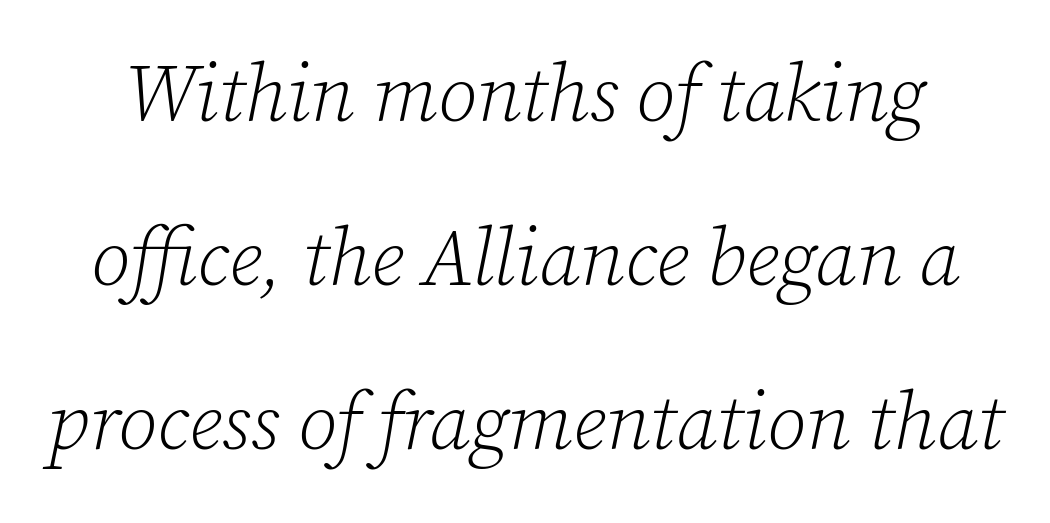
The image shows 80 px light serif type, italic (leaning right); set loose line spacing (2.05x), normal letter spacing, not underlined; low stroke contrast and a medium x-height.
